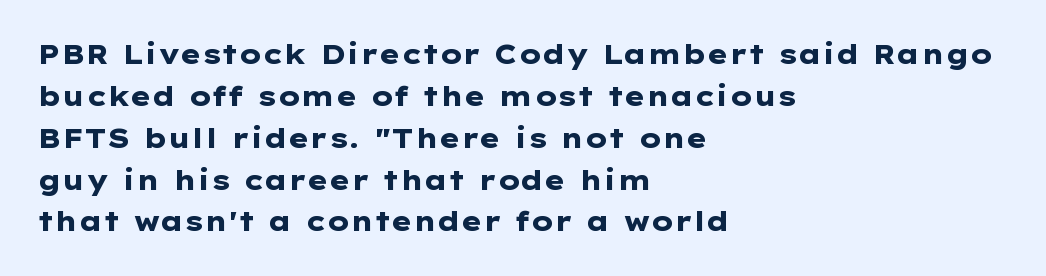
Q: Is the text bold? A: Yes.
Q: Is the text italic (slanted)? A: No, it is upright.
Q: Is the text underlined? A: No.
Q: How is the paragraph aligned? A: Left-aligned.
Q: Is the spacing between letters normal or unusually wide? A: Normal.
Q: Is the spacing between lines tight, normal or loose? A: Normal.
